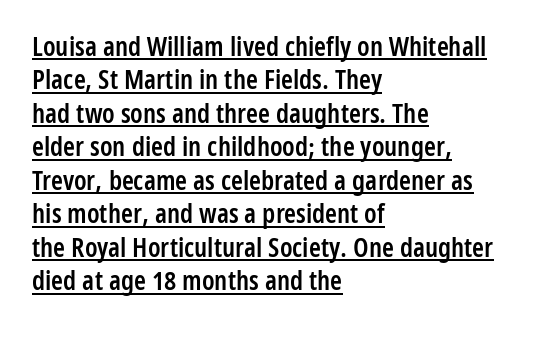
The typography opts for an upright posture over an oblique one. All the whitespace from short lines collects on the right. Standard letterfit; no display-style spreading of the glyphs. The specimen includes a rule beneath the text block's lines. Weight check: semibold — heavier than regular, not quite bold.
